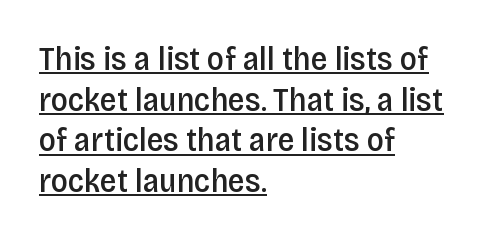
The image shows 33 px semibold, condensed sans-serif type, upright; set left-aligned, line spacing 1.23x, normal letter spacing, underlined; low stroke contrast and a large x-height.
